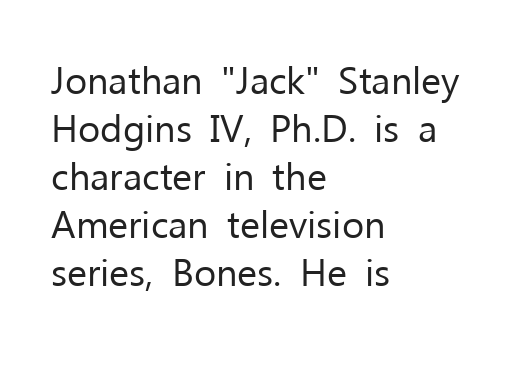
Q: Is the text bold? A: No.
Q: Is the text italic (slanted)? A: No, it is upright.
Q: Is the typeface a serif or a sans-serif typeface? A: Sans-serif.
Q: Is the text underlined? A: No.
Q: How is the paragraph aligned? A: Left-aligned.
Q: Is the spacing between letters normal or unusually wide? A: Normal.
Q: Is the spacing between lines tight, normal or loose? A: Normal.
Q: Width (condensed, normal, or wide)? A: Normal.
Q: Stroke contrast? A: Low.
Q: x-height? A: Medium.
Q: Monospaced? A: No.
